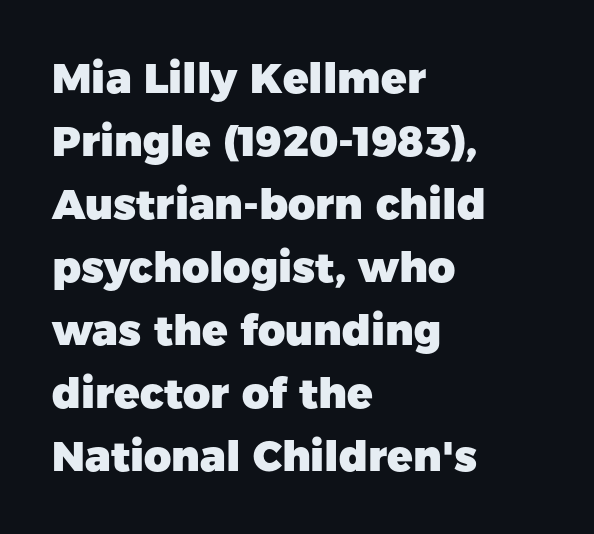
Q: Is the text bold? A: Yes.
Q: Is the text italic (slanted)? A: No, it is upright.
Q: Is the typeface a serif or a sans-serif typeface? A: Sans-serif.
Q: Is the text underlined? A: No.
Q: How is the paragraph aligned? A: Left-aligned.
Q: Is the spacing between letters normal or unusually wide? A: Normal.
Q: Is the spacing between lines tight, normal or loose? A: Normal.
Q: Width (condensed, normal, or wide)? A: Normal.
Q: Stroke contrast? A: Low.
Q: x-height? A: Medium.
Q: Monospaced? A: No.
